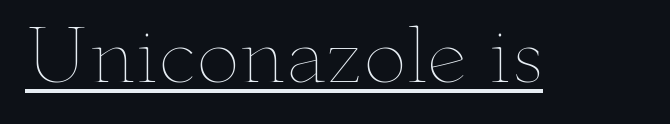
Does a line run under the words? Yes, clearly. Spacing between characters is what you'd get straight out of the box. Stems and bowls with no extra thickness — not bold. Does the lettering tilt? It doesn't — this is upright. The letters advance in unequal steps, a hallmark of proportional type.
